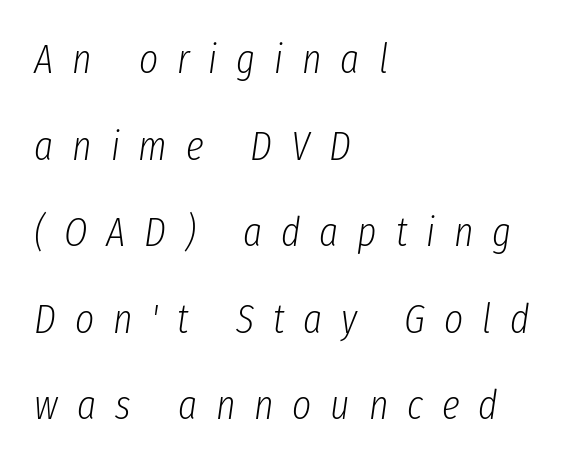
The image shows 41 px light, condensed type, italic (leaning right); set left-aligned, loose line spacing (2.11x), unusually wide letter spacing (+0.46 em), not underlined; low stroke contrast and a medium x-height.
